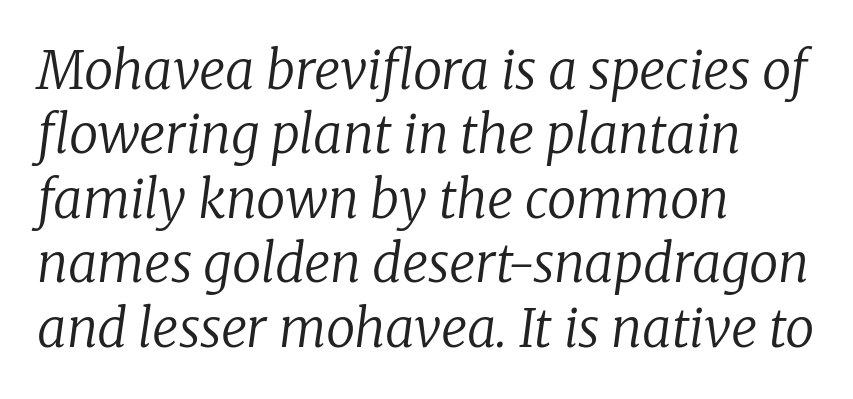
The image shows 52 px regular-weight serif type, italic (leaning right); set left-aligned, line spacing 1.24x, normal letter spacing, not underlined; low stroke contrast and a medium x-height.
